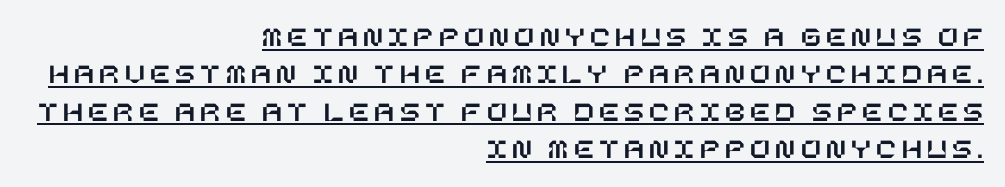
Horizontally, the lines are justified to the trailing edge only. Like a heading marked for emphasis, these lines bear an underscore. Style check: upright. Leading: standard.
